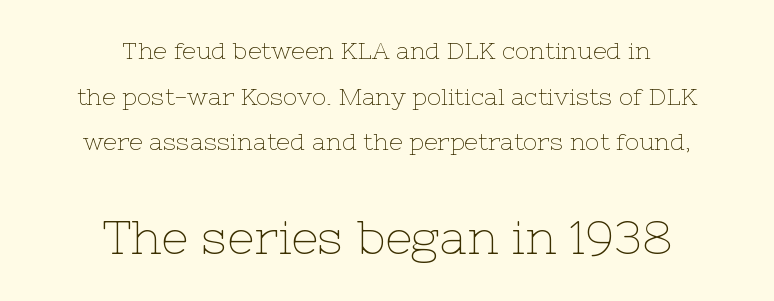
{"serif": "yes", "italic": "no", "bold": "no", "weight": "thin", "width": "normal", "stroke_contrast": "low", "x_height": "medium", "monospaced": "no", "underline": "no", "align": "center", "line_spacing": "loose", "line_spacing_ratio": 1.9, "letter_spacing": "normal", "letter_spacing_em": 0.0, "larger_block": "second", "size_ratio": 1.96, "glyph_px": 47}
